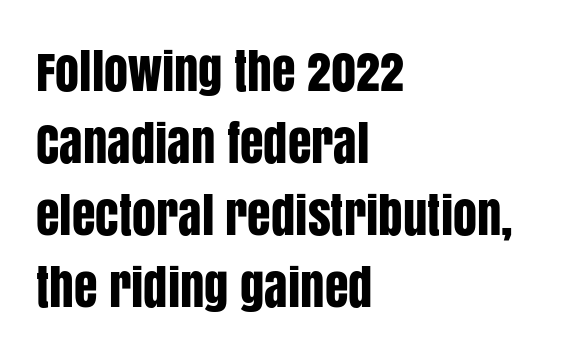
The image shows 48 px condensed sans-serif type, upright; set left-aligned, normal line spacing (1.5x), normal letter spacing, not underlined; low stroke contrast and a large x-height.
